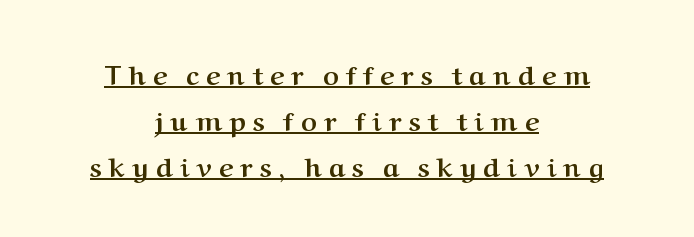
The image shows 27 px bold type, upright; set centered, line spacing 1.71x, unusually wide letter spacing (+0.28 em), underlined.
